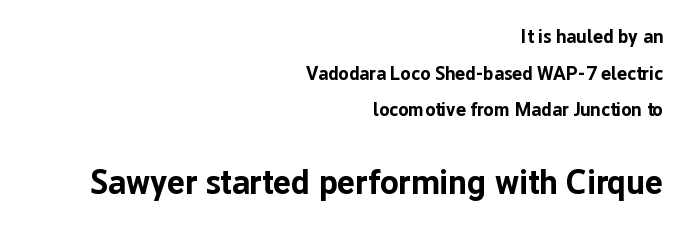
The image shows 34 px bold sans-serif type, upright; set right-aligned, loose line spacing (1.93x), normal letter spacing, not underlined; the second (bottom) block is 1.79x larger; low stroke contrast and a medium x-height.
